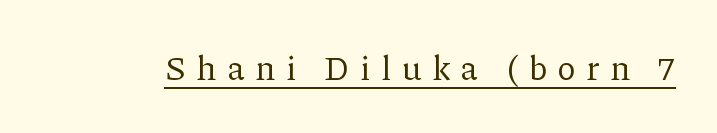
Q: Is the text bold? A: No.
Q: Is the text italic (slanted)? A: No, it is upright.
Q: Is the typeface a serif or a sans-serif typeface? A: Serif.
Q: Is the text underlined? A: Yes.
Q: Is the spacing between letters normal or unusually wide? A: Unusually wide.
Q: Width (condensed, normal, or wide)? A: Normal.
Q: Stroke contrast? A: Low.
Q: x-height? A: Medium.
Q: Monospaced? A: No.
